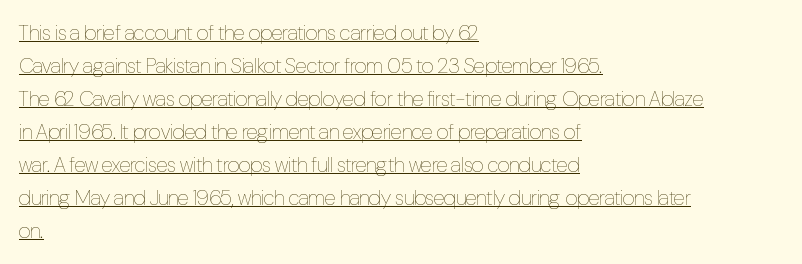
Q: Is the text bold? A: No.
Q: Is the text italic (slanted)? A: No, it is upright.
Q: Is the text underlined? A: Yes.
Q: How is the paragraph aligned? A: Left-aligned.
Q: Is the spacing between letters normal or unusually wide? A: Normal.
Q: Is the spacing between lines tight, normal or loose? A: Normal.
